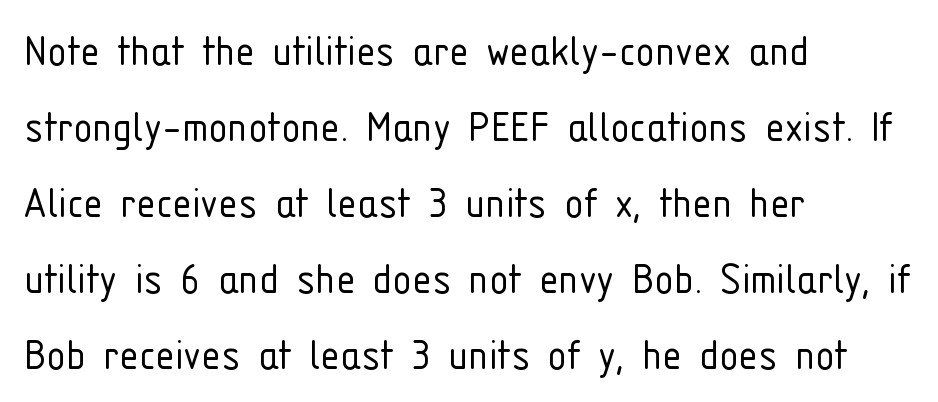
The image shows 49 px light, condensed sans-serif type, upright; set left-aligned, normal line spacing (1.55x), normal letter spacing, not underlined; low stroke contrast and a medium x-height.
